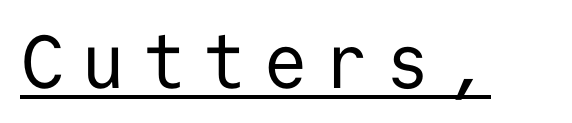
{"serif": "no", "italic": "no", "bold": "no", "weight": "regular", "width": "normal", "stroke_contrast": "low", "x_height": "medium", "monospaced": "yes", "underline": "yes", "letter_spacing": "wide", "letter_spacing_em": 0.21, "glyph_px": 75}
